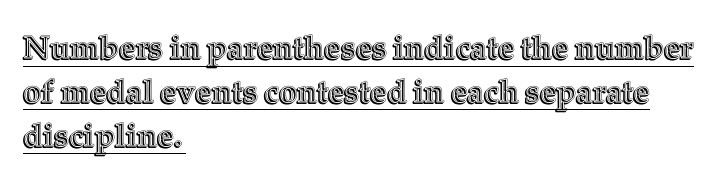
Q: Is the text italic (slanted)? A: No, it is upright.
Q: Is the text underlined? A: Yes.
Q: How is the paragraph aligned? A: Left-aligned.
Q: Is the spacing between letters normal or unusually wide? A: Normal.
Q: Is the spacing between lines tight, normal or loose? A: Normal.
Q: Width (condensed, normal, or wide)? A: Normal.
Q: x-height? A: Medium.
Q: Monospaced? A: No.
